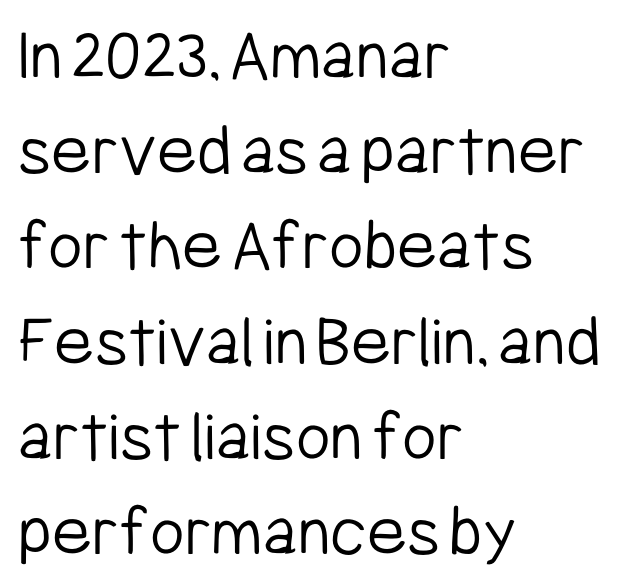
{"serif": "no", "italic": "no", "bold": "no", "weight": "light", "width": "condensed", "stroke_contrast": "low", "x_height": "medium", "monospaced": "no", "underline": "no", "align": "left", "line_spacing": "normal", "line_spacing_ratio": 1.27, "letter_spacing": "normal", "letter_spacing_em": 0.0, "glyph_px": 75}
